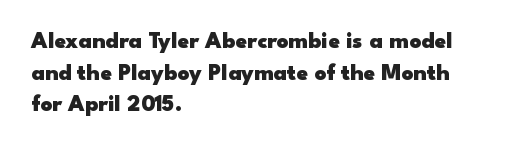
One glance says typical: line gaps are just what's usual. The letters stand upright; this is a roman face. These lines stack with their left ends in a neat column. Bold? Absolutely — the strokes are thick and heavy.
